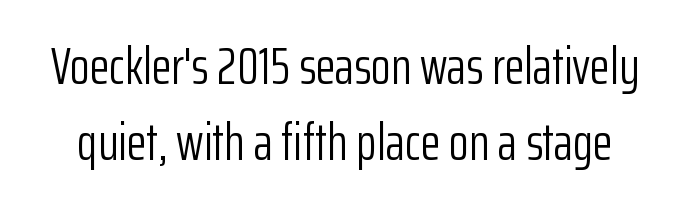
{"serif": "no", "italic": "no", "bold": "no", "weight": "light", "width": "condensed", "stroke_contrast": "low", "x_height": "medium", "monospaced": "no", "underline": "no", "line_spacing": "normal", "line_spacing_ratio": 1.46, "letter_spacing": "normal", "letter_spacing_em": 0.0, "glyph_px": 52}
